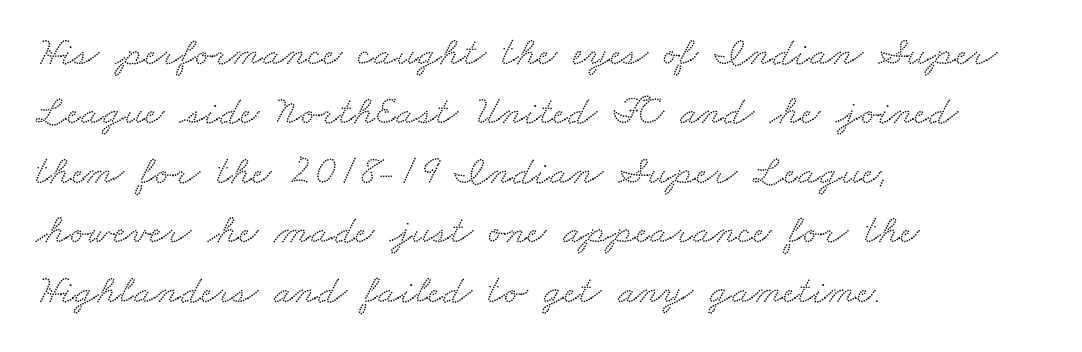
Baseline-to-baseline distance is the conventional proportion of letter height. Check under the words: just untouched page. Is this a sans? No — the strokes have serifs. Think of a printed novel: that variable character pitch is what you see here.
